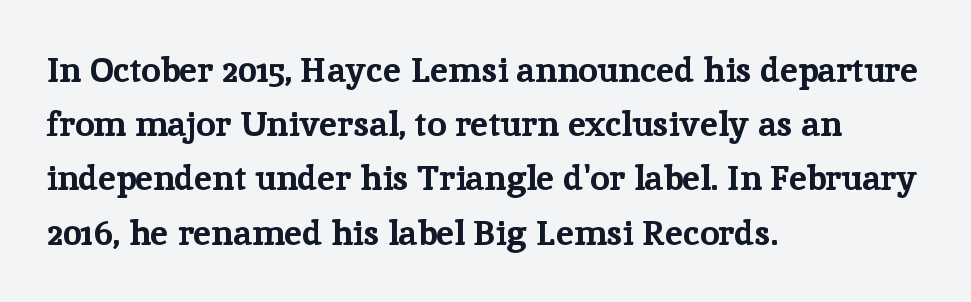
Q: Is the text bold? A: Yes.
Q: Is the text italic (slanted)? A: No, it is upright.
Q: Is the typeface a serif or a sans-serif typeface? A: Serif.
Q: Is the text underlined? A: No.
Q: How is the paragraph aligned? A: Left-aligned.
Q: Is the spacing between letters normal or unusually wide? A: Normal.
Q: Is the spacing between lines tight, normal or loose? A: Normal.
Q: Width (condensed, normal, or wide)? A: Normal.
Q: Stroke contrast? A: Low.
Q: x-height? A: Medium.
Q: Monospaced? A: No.
